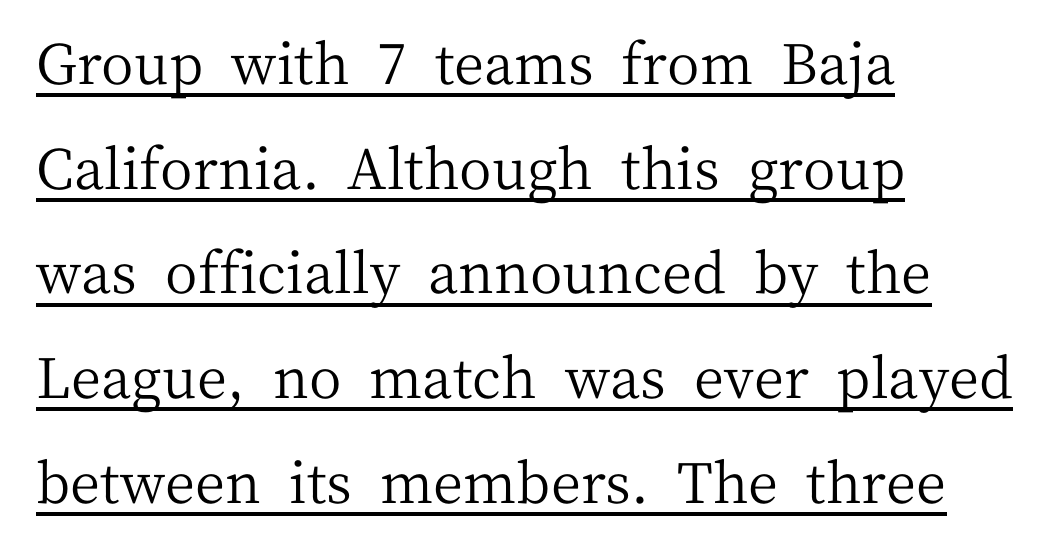
Examine the stroke ends and you'll spot serifs. All the whitespace from short lines collects on the right. The face used here is proportionally spaced, like ordinary book or web type. The weight would be labelled regular, book, light, or lighter still. A typesetter would mark this as roman, not italic.
